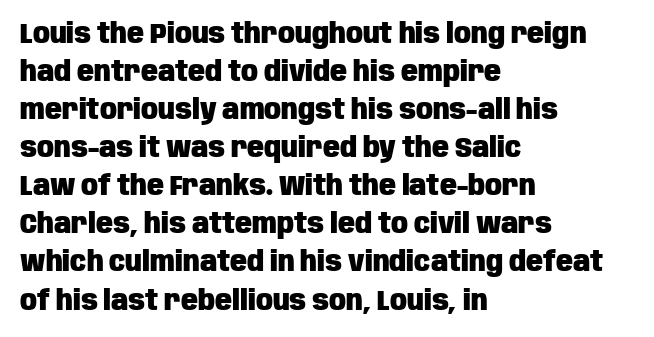
The image shows 28 px heavy, condensed sans-serif type, upright; set left-aligned, normal line spacing (1.36x), normal letter spacing, not underlined; low stroke contrast and a large x-height.
